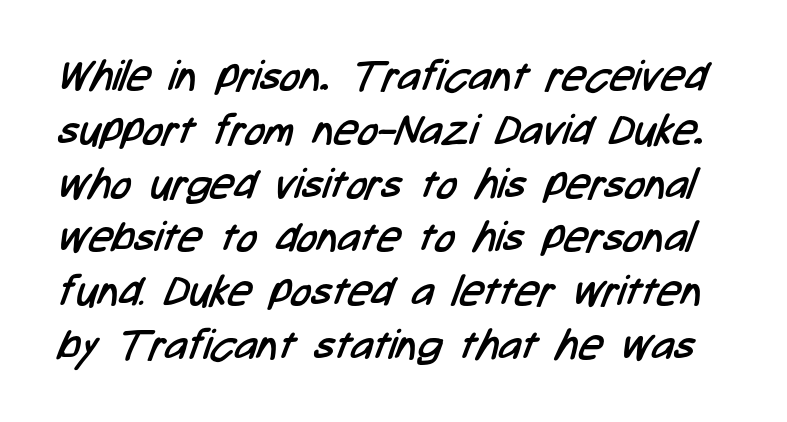
Q: Is the text bold? A: No.
Q: Is the typeface a serif or a sans-serif typeface? A: Sans-serif.
Q: Is the text underlined? A: No.
Q: Is the spacing between letters normal or unusually wide? A: Normal.
Q: Is the spacing between lines tight, normal or loose? A: Normal.
Q: Width (condensed, normal, or wide)? A: Condensed.
Q: Stroke contrast? A: Low.
Q: x-height? A: Medium.
Q: Monospaced? A: No.
